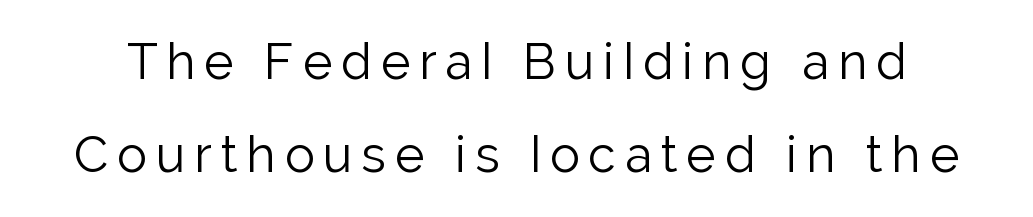
Q: Is the text bold? A: No.
Q: Is the text italic (slanted)? A: No, it is upright.
Q: Is the typeface a serif or a sans-serif typeface? A: Sans-serif.
Q: Is the text underlined? A: No.
Q: Width (condensed, normal, or wide)? A: Normal.
Q: Stroke contrast? A: Low.
Q: x-height? A: Medium.
Q: Monospaced? A: No.
